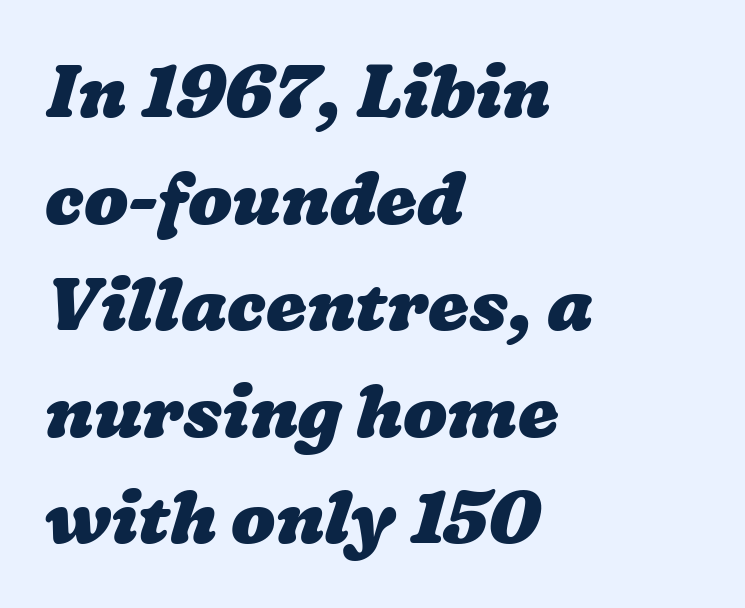
The image shows 73 px heavy, wide type; set left-aligned, normal line spacing (1.46x), normal letter spacing, not underlined; low stroke contrast and a medium x-height.
